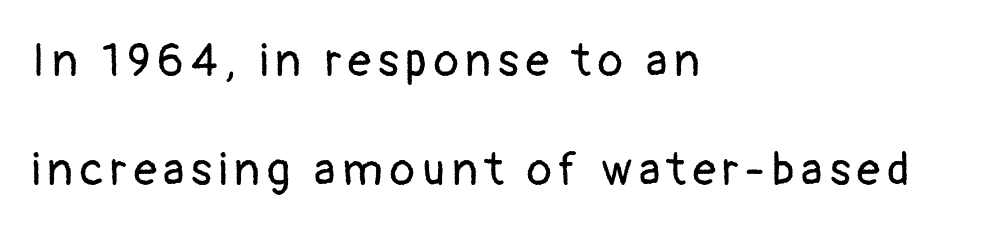
{"serif": "no", "italic": "no", "bold": "no", "weight": "regular", "width": "normal", "stroke_contrast": "low", "x_height": "medium", "monospaced": "no", "underline": "no", "align": "left", "line_spacing": "loose", "line_spacing_ratio": 2.36, "glyph_px": 46}
